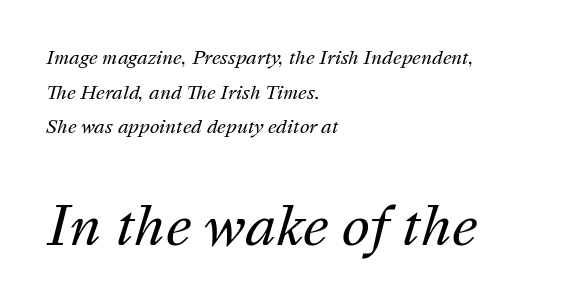
In terms of letterspacing, this is plain default setting. Do the characters align in a grid? No, the font is proportional. The letters in the lower block stand taller than those in the block above. The text carries the slant typical of an italic or oblique font. Successive baselines arrive slowly, with a big drop between each. Check the space under the baseline: it is left empty.
